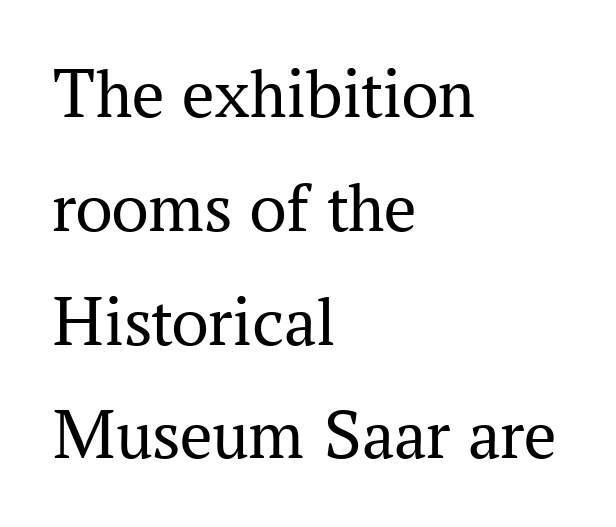
Q: Is the text bold? A: No.
Q: Is the text italic (slanted)? A: No, it is upright.
Q: Is the typeface a serif or a sans-serif typeface? A: Serif.
Q: Is the text underlined? A: No.
Q: How is the paragraph aligned? A: Left-aligned.
Q: Is the spacing between letters normal or unusually wide? A: Normal.
Q: Is the spacing between lines tight, normal or loose? A: Normal.
Q: Width (condensed, normal, or wide)? A: Normal.
Q: Stroke contrast? A: Medium.
Q: x-height? A: Medium.
Q: Monospaced? A: No.
